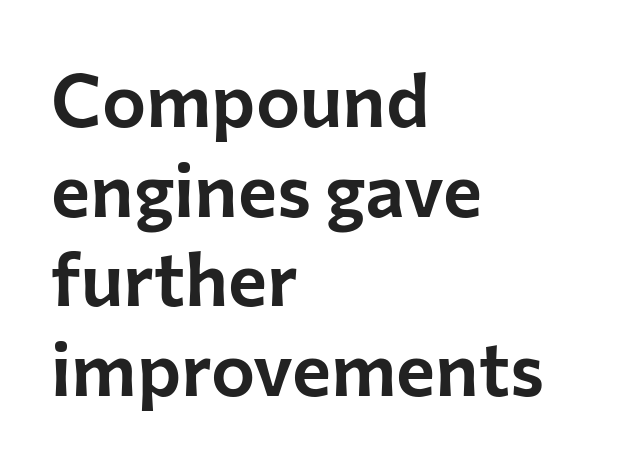
{"serif": "no", "italic": "no", "width": "normal", "stroke_contrast": "low", "x_height": "medium", "monospaced": "no", "underline": "no", "align": "left", "line_spacing_ratio": 1.21, "letter_spacing": "normal", "letter_spacing_em": 0.0, "glyph_px": 74}
